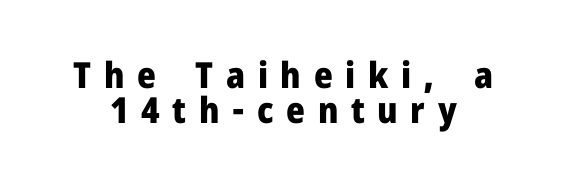
{"serif": "no", "italic": "no", "bold": "yes", "weight": "heavy", "width": "normal", "stroke_contrast": "low", "x_height": "medium", "monospaced": "no", "underline": "no", "line_spacing": "tight", "line_spacing_ratio": 0.97, "letter_spacing": "wide", "letter_spacing_em": 0.35, "glyph_px": 36}
